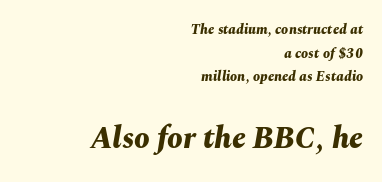
Q: Is the text bold? A: Yes.
Q: Is the text italic (slanted)? A: Yes, it leans right by about 10 degrees.
Q: Is the text underlined? A: No.
Q: How is the paragraph aligned? A: Right-aligned.
Q: Is the spacing between letters normal or unusually wide? A: Normal.
Q: Is the spacing between lines tight, normal or loose? A: Normal.
Q: Which block of text is set in a larger size, the first (top) or the second (bottom)? A: The second (bottom) one.
Q: Width (condensed, normal, or wide)? A: Normal.
Q: Stroke contrast? A: Medium.
Q: x-height? A: Medium.
Q: Monospaced? A: No.
